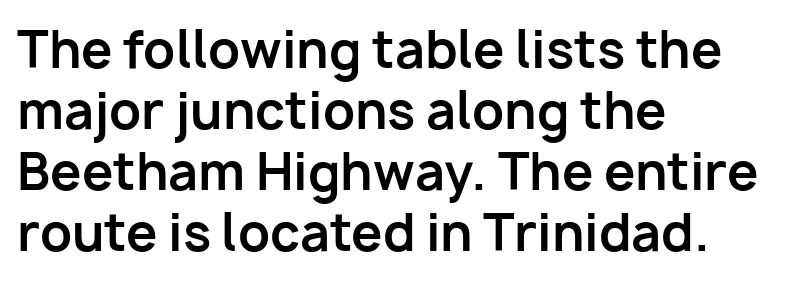
Beneath every word, the page is bare. Look at the bottom of the vertical strokes: they stop flat, with no serifs. The typography opts for an upright posture over an oblique one. Note the varied advance widths — an 'i' is clearly narrower than an 'm'. In CSS terms this would be text-align: left.
